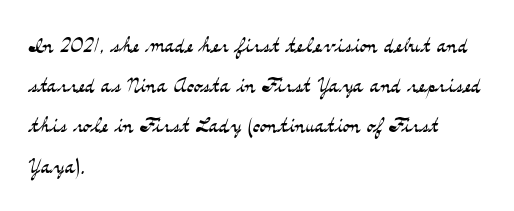
Q: Is the text bold? A: No.
Q: Is the text italic (slanted)? A: Yes.
Q: Is the text underlined? A: No.
Q: How is the paragraph aligned? A: Left-aligned.
Q: Is the spacing between letters normal or unusually wide? A: Normal.
Q: Is the spacing between lines tight, normal or loose? A: Normal.
